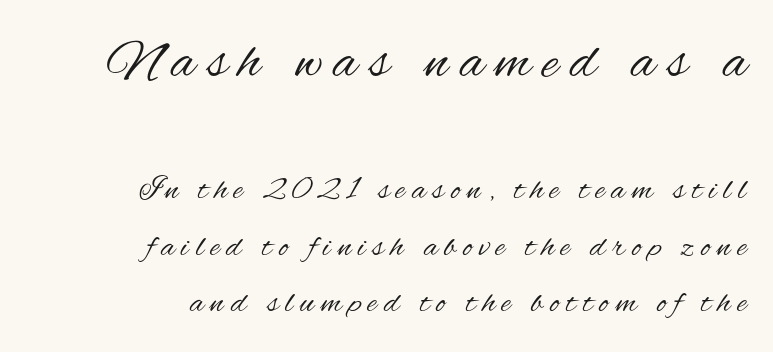
The image shows 57 px regular-weight, condensed sans-serif type; set right-aligned, normal line spacing (1.7x), unusually wide letter spacing (+0.21 em), not underlined; the first (top) block is 1.73x larger; medium stroke contrast and a small x-height.
